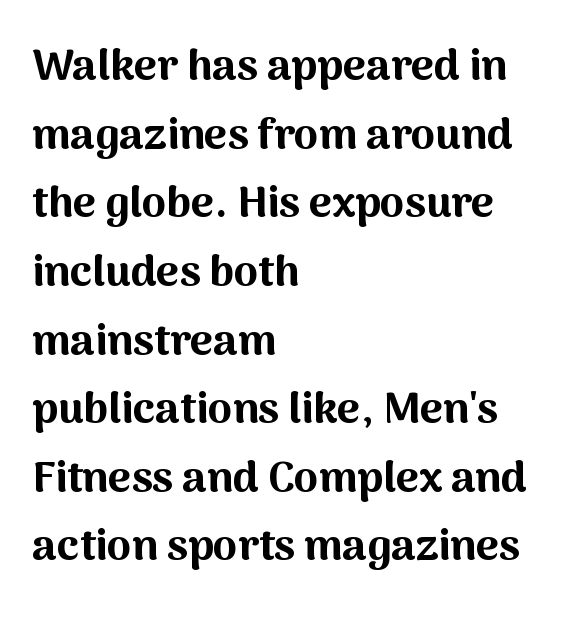
Q: Is the text bold? A: Yes.
Q: Is the text italic (slanted)? A: No, it is upright.
Q: Is the typeface a serif or a sans-serif typeface? A: Sans-serif.
Q: Is the text underlined? A: No.
Q: How is the paragraph aligned? A: Left-aligned.
Q: Is the spacing between letters normal or unusually wide? A: Normal.
Q: Is the spacing between lines tight, normal or loose? A: Normal.
Q: Width (condensed, normal, or wide)? A: Normal.
Q: Stroke contrast? A: Medium.
Q: x-height? A: Medium.
Q: Monospaced? A: No.
